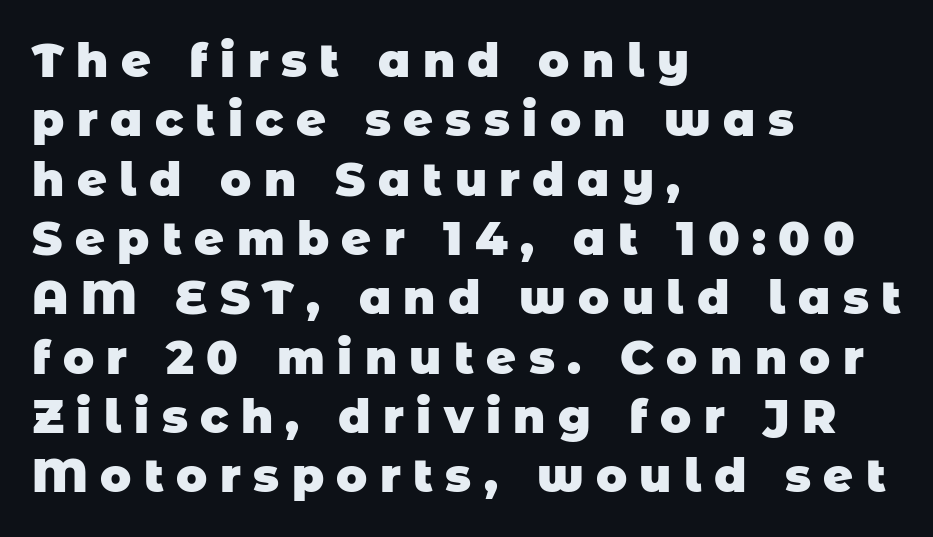
The font family rendered here belongs to the sans-serif group. Short and long lines alike share a common starting point at left. The gaps between neighbouring characters are conspicuously large. You could not count columns in this text — the font is proportionally spaced. Weight: bold.
